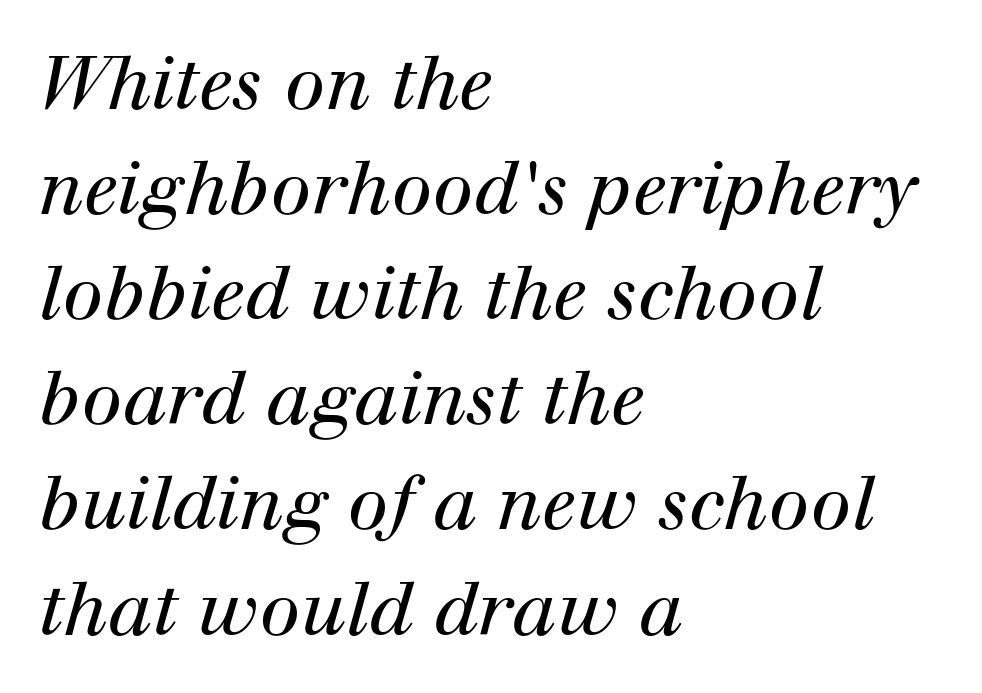
{"serif": "yes", "italic": "yes", "lean": "right", "slant_degrees": 12, "bold": "no", "weight": "regular", "width": "normal", "stroke_contrast": "high", "x_height": "medium", "monospaced": "no", "underline": "no", "align": "left", "line_spacing": "normal", "line_spacing_ratio": 1.44, "letter_spacing": "normal", "letter_spacing_em": 0.0, "glyph_px": 73}
